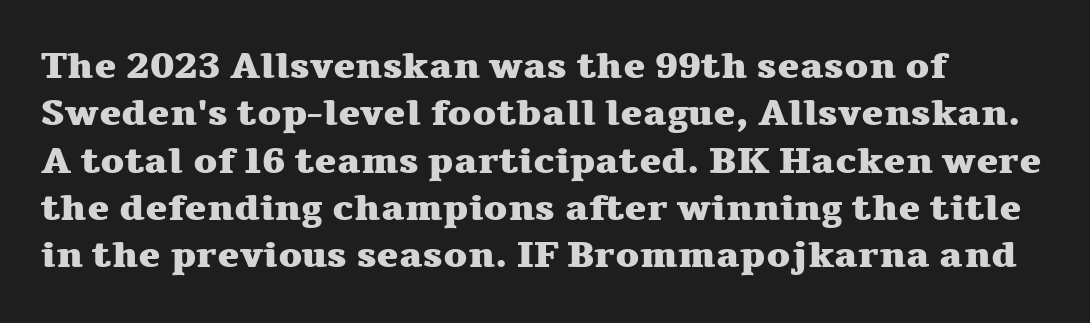
The image shows 37 px heavy, wide serif type, upright; set left-aligned, normal line spacing (1.28x), normal letter spacing, not underlined; medium stroke contrast and a medium x-height.
